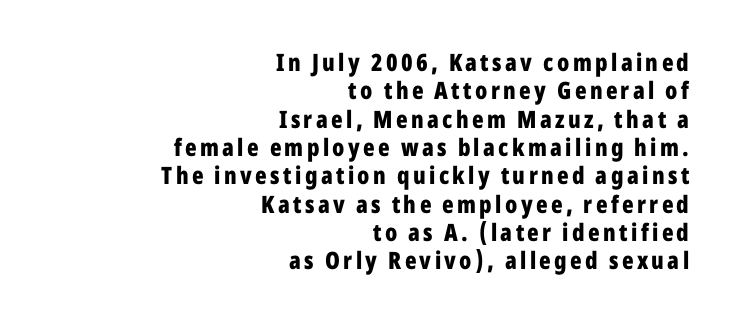
The image shows 24 px bold type, upright; set right-aligned, line spacing 1.18x, not underlined.
